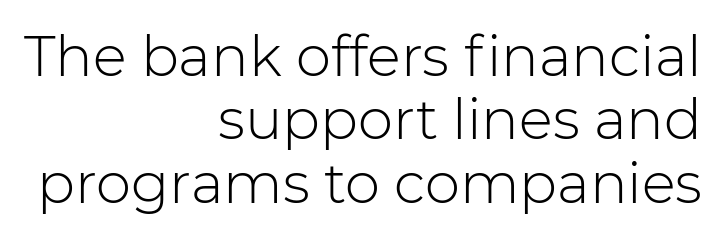
The image shows 56 px light sans-serif type, upright; set right-aligned, tight line spacing (1.13x), normal letter spacing, not underlined; low stroke contrast and a medium x-height.
